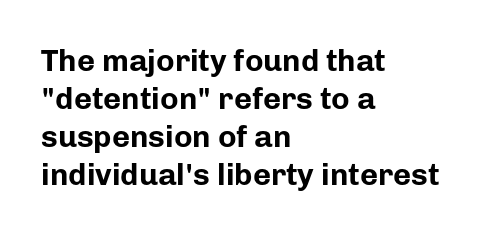
Q: Is the text bold? A: Yes.
Q: Is the text italic (slanted)? A: No, it is upright.
Q: Is the typeface a serif or a sans-serif typeface? A: Sans-serif.
Q: Is the text underlined? A: No.
Q: How is the paragraph aligned? A: Left-aligned.
Q: Is the spacing between letters normal or unusually wide? A: Normal.
Q: Width (condensed, normal, or wide)? A: Normal.
Q: Stroke contrast? A: Low.
Q: x-height? A: Medium.
Q: Monospaced? A: No.
